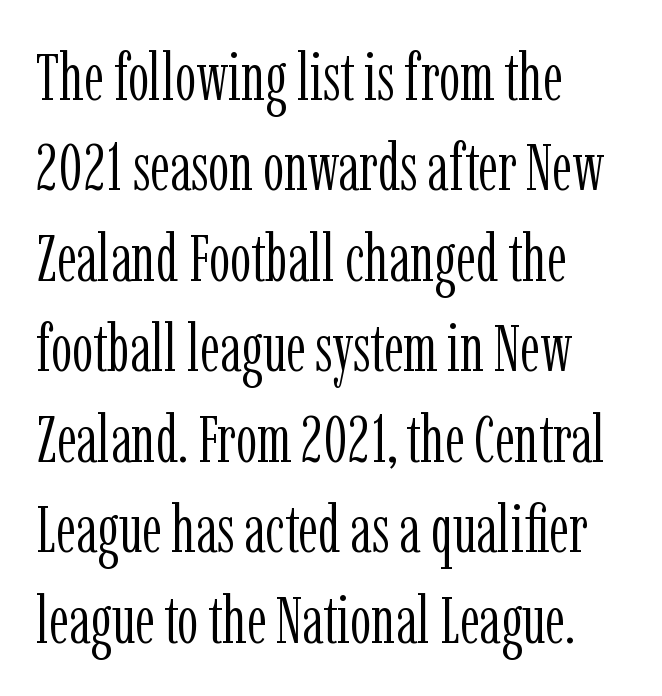
Q: Is the text bold? A: No.
Q: Is the text italic (slanted)? A: No, it is upright.
Q: Is the typeface a serif or a sans-serif typeface? A: Serif.
Q: Is the text underlined? A: No.
Q: How is the paragraph aligned? A: Left-aligned.
Q: Is the spacing between letters normal or unusually wide? A: Normal.
Q: Is the spacing between lines tight, normal or loose? A: Normal.
Q: Width (condensed, normal, or wide)? A: Condensed.
Q: Stroke contrast? A: Low.
Q: x-height? A: Medium.
Q: Monospaced? A: No.
